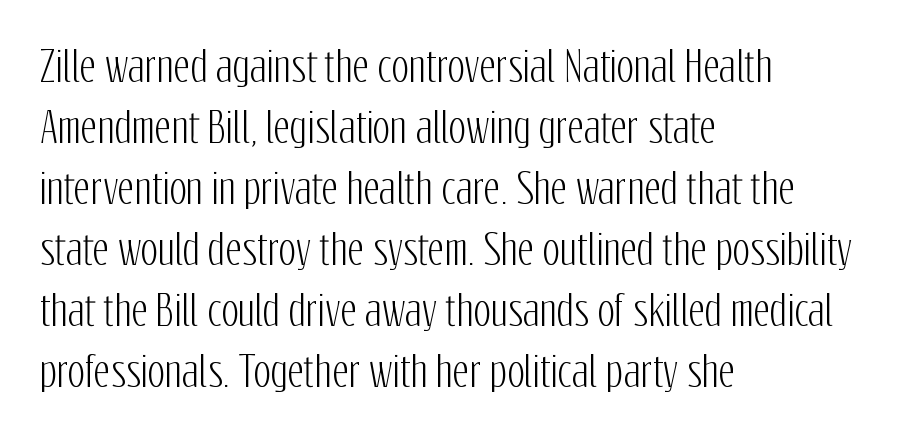
Q: Is the text italic (slanted)? A: No, it is upright.
Q: Is the typeface a serif or a sans-serif typeface? A: Sans-serif.
Q: Is the text underlined? A: No.
Q: How is the paragraph aligned? A: Left-aligned.
Q: Is the spacing between letters normal or unusually wide? A: Normal.
Q: Is the spacing between lines tight, normal or loose? A: Normal.
Q: Width (condensed, normal, or wide)? A: Condensed.
Q: Stroke contrast? A: Low.
Q: x-height? A: Medium.
Q: Monospaced? A: No.
